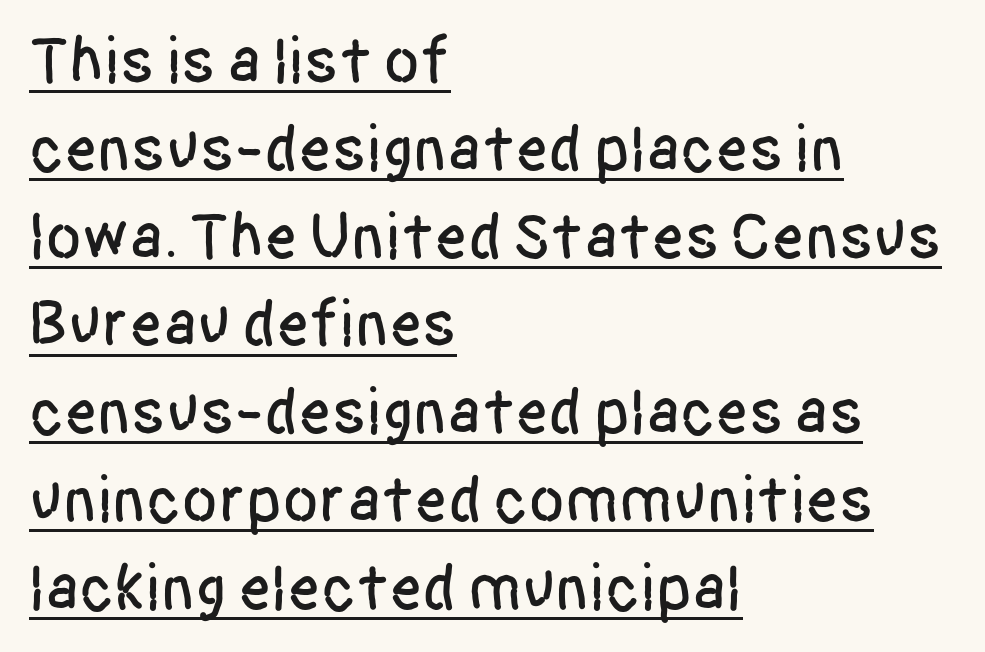
{"serif": "no", "italic": "no", "width": "condensed", "stroke_contrast": "low", "x_height": "large", "monospaced": "no", "underline": "yes", "align": "left", "line_spacing": "normal", "line_spacing_ratio": 1.33, "letter_spacing": "normal", "letter_spacing_em": 0.0, "glyph_px": 66}
